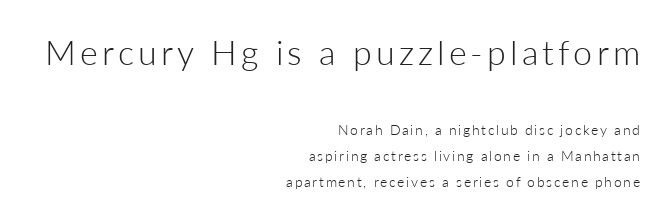
Q: Is the text bold? A: No.
Q: Is the text italic (slanted)? A: No, it is upright.
Q: Is the typeface a serif or a sans-serif typeface? A: Sans-serif.
Q: Is the text underlined? A: No.
Q: How is the paragraph aligned? A: Right-aligned.
Q: Which block of text is set in a larger size, the first (top) or the second (bottom)? A: The first (top) one.
Q: Width (condensed, normal, or wide)? A: Normal.
Q: Stroke contrast? A: Low.
Q: x-height? A: Medium.
Q: Monospaced? A: No.
